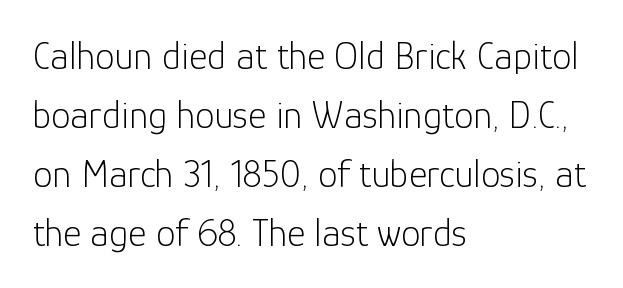
Q: Is the text bold? A: No.
Q: Is the text italic (slanted)? A: No, it is upright.
Q: Is the typeface a serif or a sans-serif typeface? A: Sans-serif.
Q: Is the text underlined? A: No.
Q: How is the paragraph aligned? A: Left-aligned.
Q: Is the spacing between letters normal or unusually wide? A: Normal.
Q: Is the spacing between lines tight, normal or loose? A: Normal.
Q: Width (condensed, normal, or wide)? A: Normal.
Q: Stroke contrast? A: Low.
Q: x-height? A: Medium.
Q: Monospaced? A: No.
